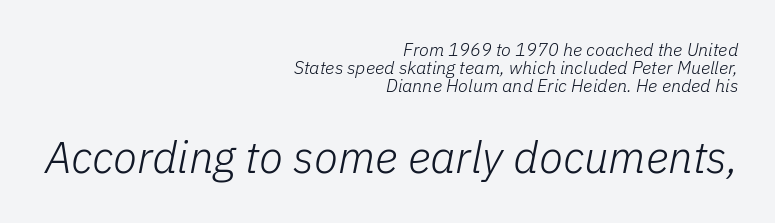
The face looks like a standard text weight, possibly lighter. The passage is arranged like a letterhead date or caption credit — flush right. What's the leading like? Squeezed, with rows nearly overlapping. The rendering uses natural spacing where letterforms have individual widths.
